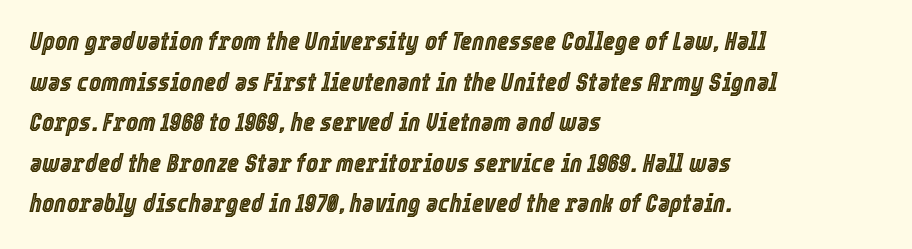
{"italic": "yes", "lean": "right", "slant_degrees": 12, "underline": "no", "align": "left", "line_spacing": "normal", "line_spacing_ratio": 1.56, "letter_spacing": "normal", "letter_spacing_em": 0.0, "glyph_px": 26}
